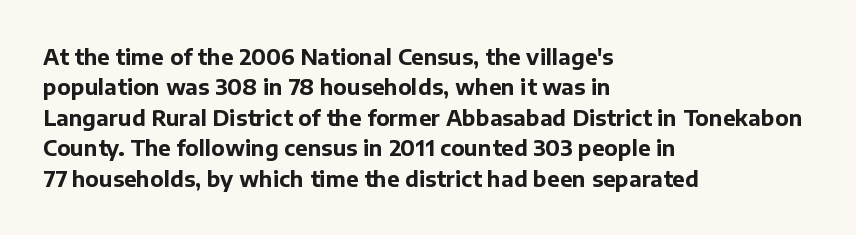
Notice how the stems are strictly vertical — no italics here. These words are printed bold, with thick strokes throughout. Leading: standard. You could call the tracking neutral — neither tight nor loose. The rendering anchors every line to the left-hand side. The words here are not underlined.
